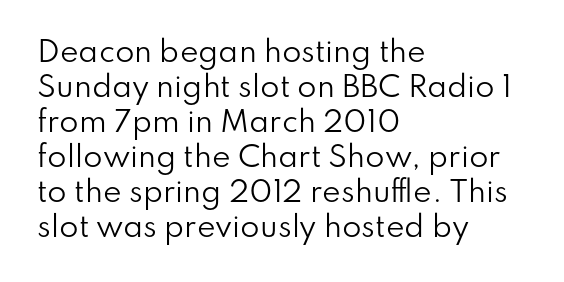
{"serif": "no", "italic": "no", "bold": "no", "weight": "regular", "width": "normal", "stroke_contrast": "low", "x_height": "small", "monospaced": "no", "underline": "no", "align": "left", "line_spacing": "normal", "line_spacing_ratio": 1.25, "letter_spacing": "normal", "letter_spacing_em": 0.0, "glyph_px": 28}
